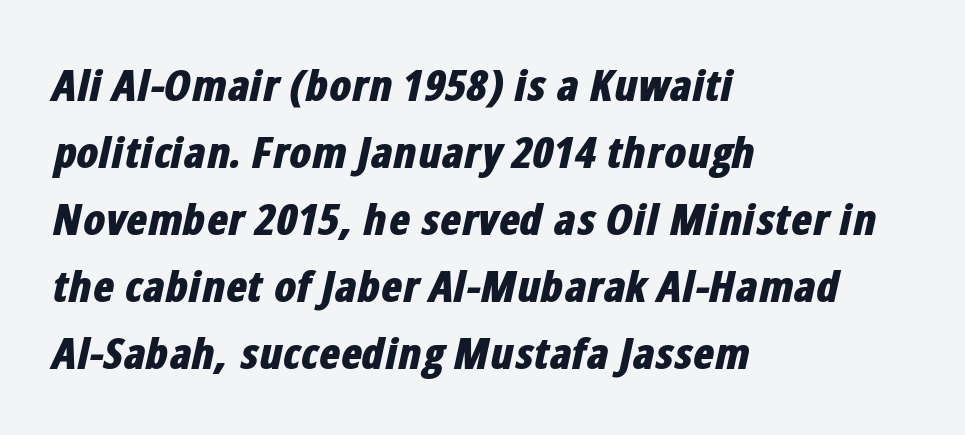
{"italic": "yes", "lean": "right", "slant_degrees": 12, "bold": "yes", "weight": "bold", "width": "condensed", "stroke_contrast": "low", "x_height": "medium", "monospaced": "no", "underline": "no", "align": "left", "line_spacing": "normal", "line_spacing_ratio": 1.52, "letter_spacing": "normal", "letter_spacing_em": 0.0, "glyph_px": 44}
